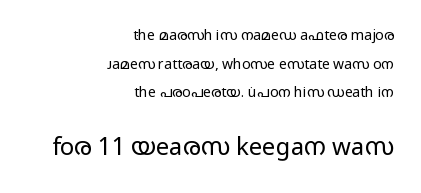
The image shows 24 px text type, upright; set right-aligned, loose line spacing (2.05x), normal letter spacing, not underlined; the second (bottom) block is 1.71x larger.
